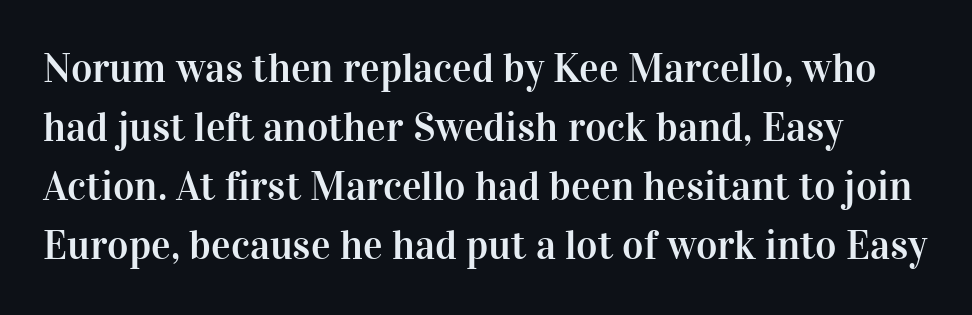
The image shows 41 px serif type, upright; set normal line spacing (1.44x), normal letter spacing, not underlined; high stroke contrast and a medium x-height.
